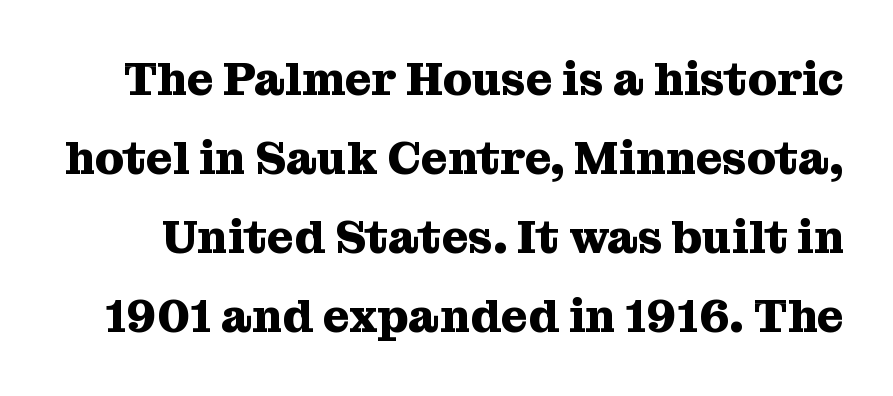
The image shows 46 px heavy serif type, upright; set line spacing 1.72x, normal letter spacing, not underlined; medium stroke contrast and a medium x-height.
